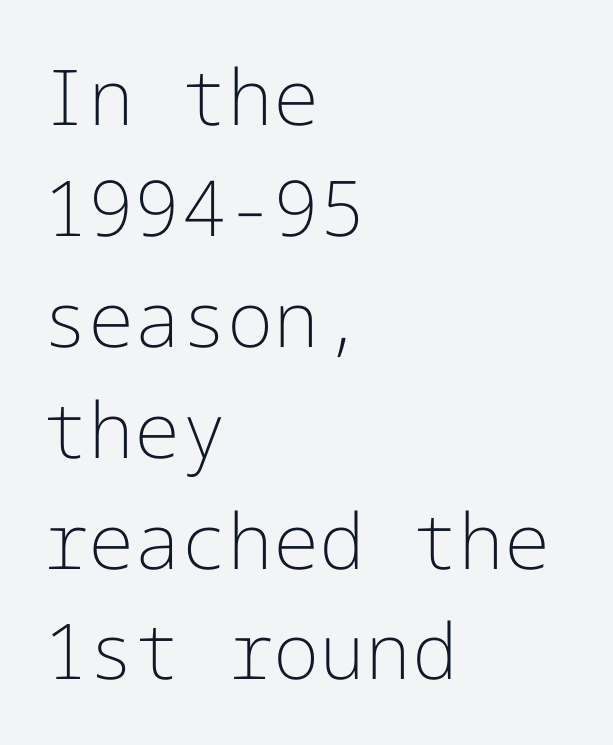
Q: Is the text bold? A: No.
Q: Is the text italic (slanted)? A: No, it is upright.
Q: Is the typeface a serif or a sans-serif typeface? A: Sans-serif.
Q: Is the text underlined? A: No.
Q: How is the paragraph aligned? A: Left-aligned.
Q: Is the spacing between letters normal or unusually wide? A: Normal.
Q: Is the spacing between lines tight, normal or loose? A: Normal.
Q: Width (condensed, normal, or wide)? A: Normal.
Q: Stroke contrast? A: Low.
Q: x-height? A: Medium.
